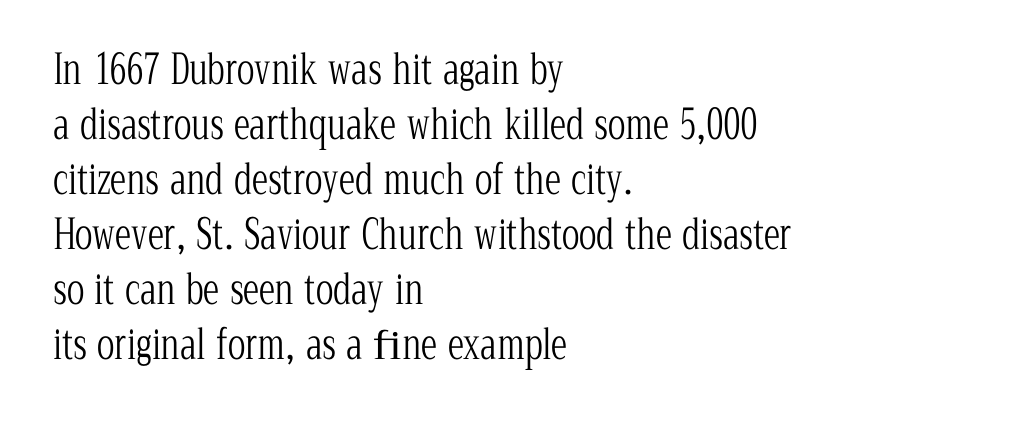
Q: Is the text bold? A: No.
Q: Is the text italic (slanted)? A: No, it is upright.
Q: Is the typeface a serif or a sans-serif typeface? A: Serif.
Q: Is the text underlined? A: No.
Q: How is the paragraph aligned? A: Left-aligned.
Q: Is the spacing between letters normal or unusually wide? A: Normal.
Q: Is the spacing between lines tight, normal or loose? A: Normal.
Q: Width (condensed, normal, or wide)? A: Condensed.
Q: Stroke contrast? A: Low.
Q: x-height? A: Medium.
Q: Monospaced? A: No.
